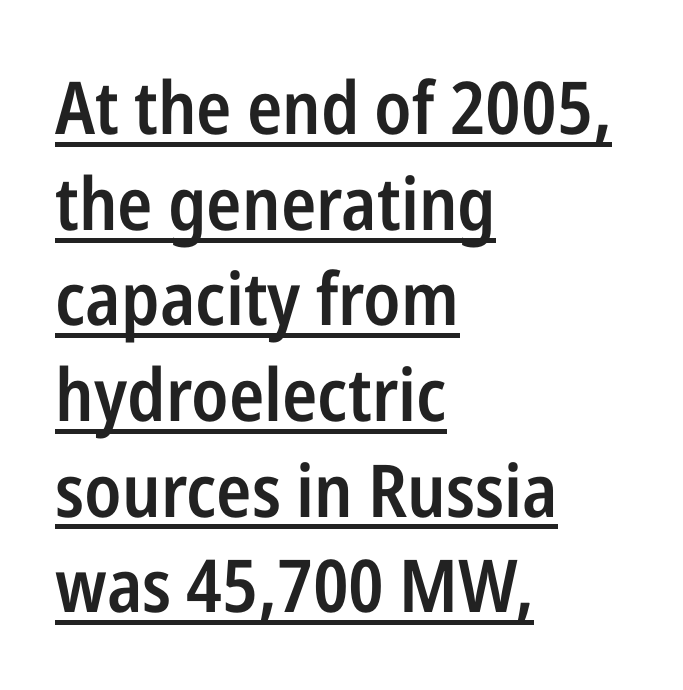
Q: Is the text bold? A: Semi-bold.
Q: Is the text italic (slanted)? A: No, it is upright.
Q: Is the typeface a serif or a sans-serif typeface? A: Sans-serif.
Q: Is the text underlined? A: Yes.
Q: How is the paragraph aligned? A: Left-aligned.
Q: Is the spacing between letters normal or unusually wide? A: Normal.
Q: Is the spacing between lines tight, normal or loose? A: Normal.
Q: Width (condensed, normal, or wide)? A: Condensed.
Q: Stroke contrast? A: Low.
Q: x-height? A: Medium.
Q: Monospaced? A: No.
